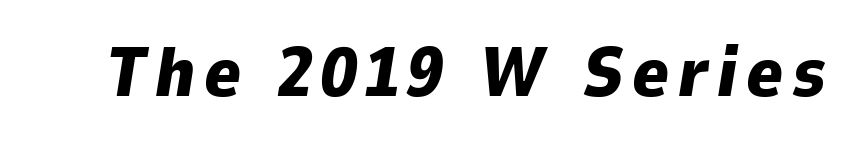
The image shows 70 px heavy type, italic (leaning right); set not underlined; low stroke contrast and a medium x-height.
